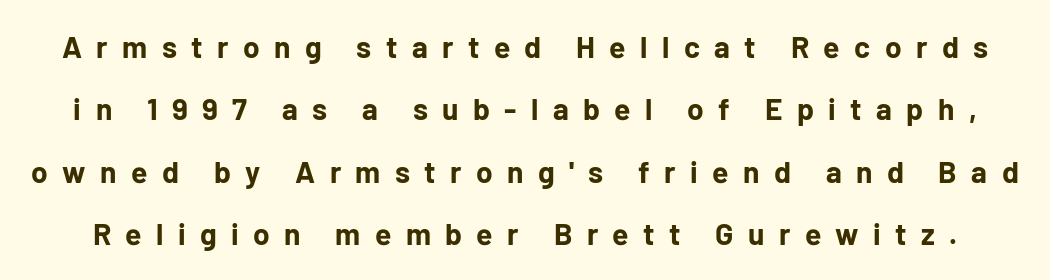
{"serif": "no", "italic": "no", "bold": "yes", "weight": "bold", "width": "normal", "stroke_contrast": "low", "x_height": "medium", "monospaced": "no", "underline": "no", "line_spacing": "loose", "line_spacing_ratio": 2.08, "letter_spacing": "wide", "letter_spacing_em": 0.48, "glyph_px": 30}
